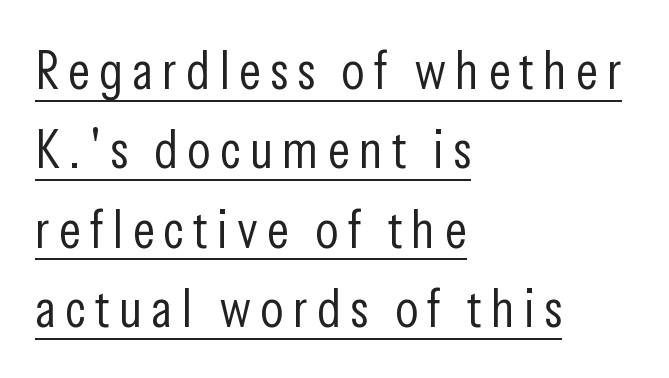
{"serif": "no", "italic": "no", "bold": "no", "weight": "light", "width": "condensed", "stroke_contrast": "low", "x_height": "medium", "monospaced": "no", "underline": "yes", "align": "left", "line_spacing": "normal", "line_spacing_ratio": 1.47, "glyph_px": 54}
